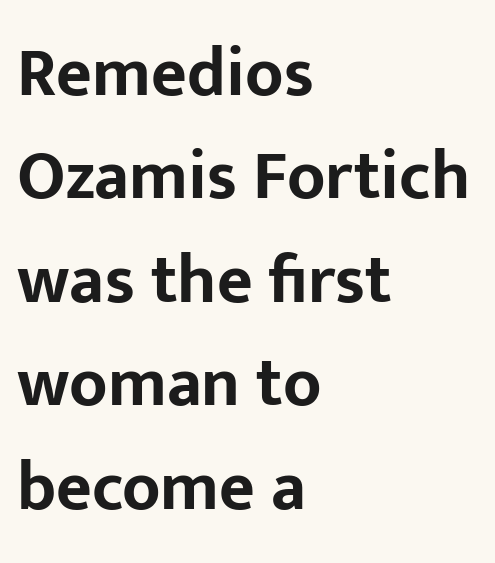
The image shows 69 px bold sans-serif type, upright; set left-aligned, normal line spacing (1.5x), normal letter spacing, not underlined; low stroke contrast and a medium x-height.
